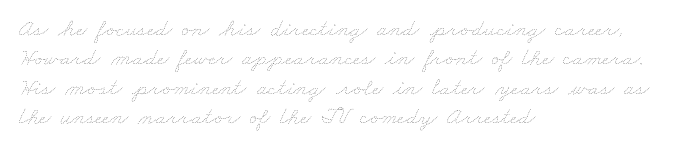
No extra tracking has been applied to these lines. The typesetting does not lean heavy: it is not bold. In CSS terms this would be text-align: left. Decoration check: the copy has no underline.
